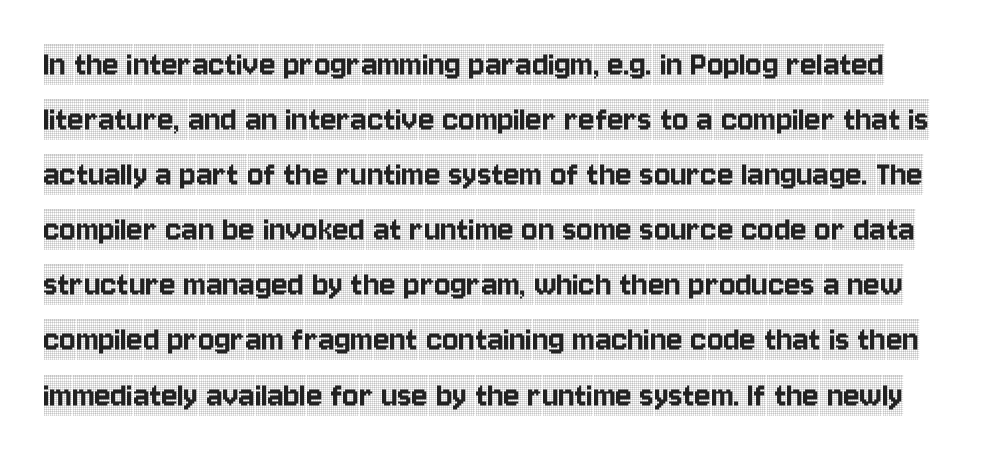
The image shows 38 px condensed serif type, upright; set normal line spacing (1.45x), normal letter spacing, not underlined; a large x-height.
